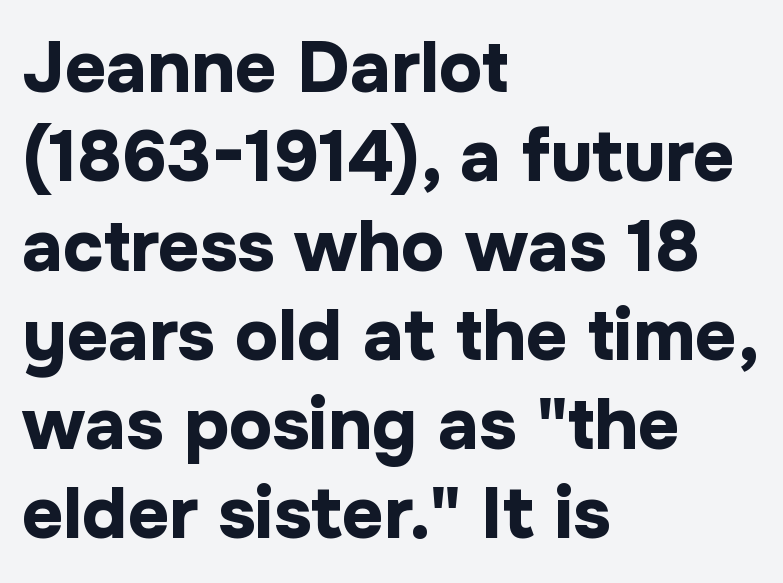
{"serif": "no", "italic": "no", "bold": "yes", "weight": "bold", "width": "normal", "stroke_contrast": "low", "x_height": "medium", "monospaced": "no", "underline": "no", "align": "left", "line_spacing_ratio": 1.24, "letter_spacing": "normal", "letter_spacing_em": 0.0, "glyph_px": 72}
